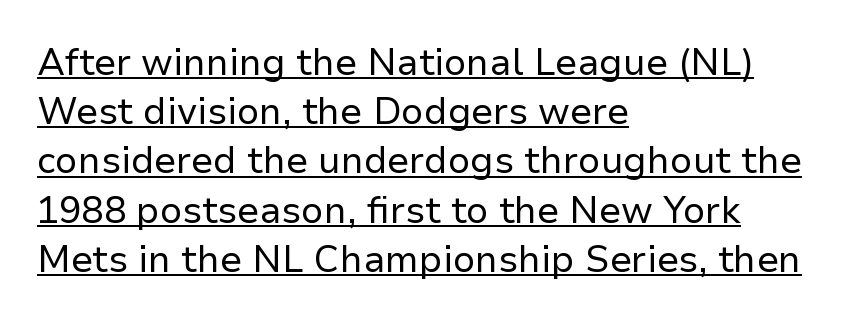
The image shows 37 px regular-weight sans-serif type, upright; set left-aligned, normal line spacing (1.33x), normal letter spacing, underlined; low stroke contrast and a medium x-height.
